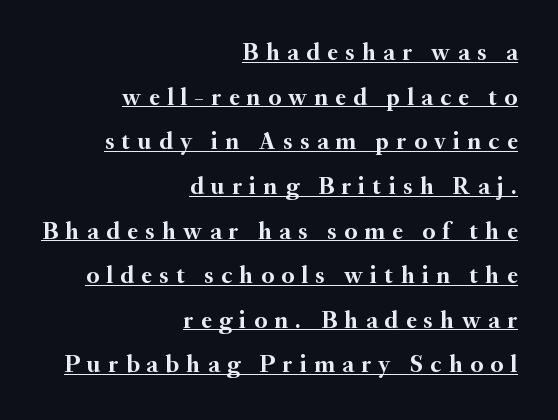
In terms of posture, this sample is upright. The horizontal fit of the characters is loose and conspicuously gappy. The letters are bold, with thick, heavy strokes. Somebody hit Ctrl+U on this one — the words are underlined.
